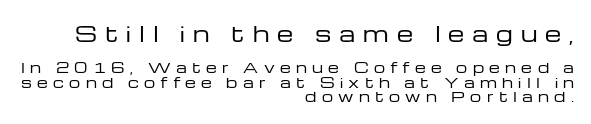
{"italic": "no", "bold": "no", "underline": "no", "align": "right", "line_spacing": "tight", "line_spacing_ratio": 1.05, "letter_spacing": "wide", "letter_spacing_em": 0.38, "larger_block": "first", "size_ratio": 1.5, "glyph_px": 21}
